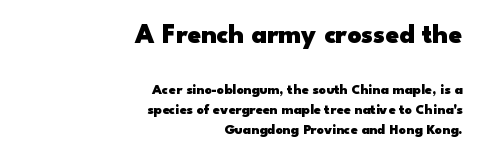
The image shows 27 px bold type, upright; set right-aligned, normal line spacing (1.43x), normal letter spacing, not underlined; the first (top) block is 1.93x larger.
